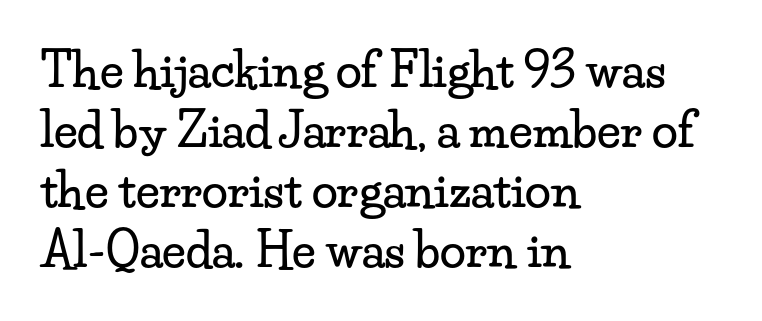
The image shows 47 px wide serif type, upright; set left-aligned, normal line spacing (1.28x), normal letter spacing, not underlined; low stroke contrast and a small x-height.
